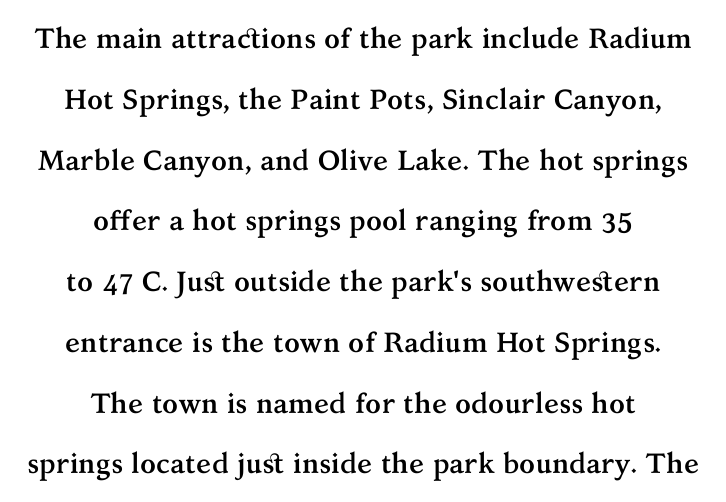
{"serif": "yes", "italic": "no", "bold": "yes", "weight": "semibold", "width": "normal", "stroke_contrast": "medium", "x_height": "medium", "monospaced": "no", "underline": "no", "align": "center", "line_spacing": "loose", "line_spacing_ratio": 2.17, "letter_spacing": "normal", "letter_spacing_em": 0.0, "glyph_px": 28}
